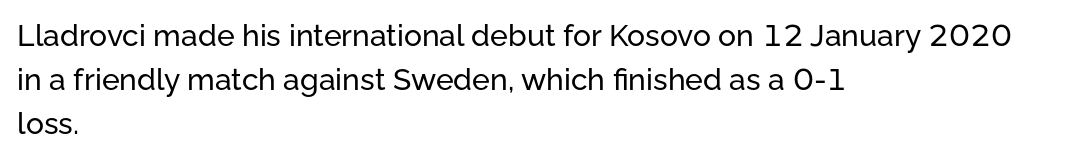
{"serif": "no", "italic": "no", "width": "normal", "stroke_contrast": "low", "x_height": "medium", "monospaced": "no", "underline": "no", "align": "left", "line_spacing": "normal", "line_spacing_ratio": 1.46, "letter_spacing": "normal", "letter_spacing_em": 0.0, "glyph_px": 30}
